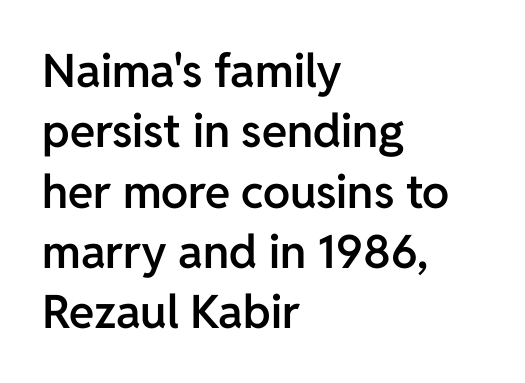
Look at the stroke-to-counter ratio: somewhat heavy, a semibold. Descenders are the only things crossing below the line. Students, observe: this is what conventionally led text looks like. Left-aligned paragraph, ragged on the right. You could call the tracking neutral — neither tight nor loose.
